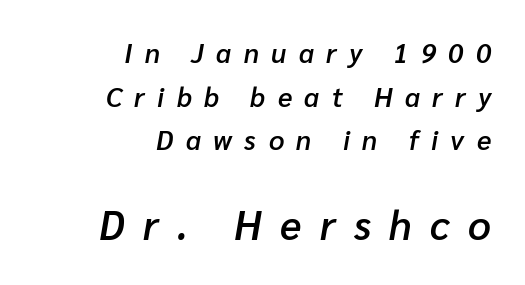
Slant detected: the letters are inclined. A typesetter would call this proportional, since set widths differ per character. This rendering uses right alignment, leaving the left contour irregular. The space directly below the letters is spotless.
